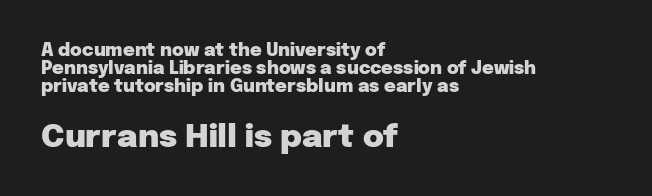
{"serif": "no", "italic": "no", "bold": "yes", "weight": "heavy", "width": "normal", "stroke_contrast": "low", "x_height": "medium", "monospaced": "no", "underline": "no", "align": "left", "line_spacing": "tight", "line_spacing_ratio": 1.0, "letter_spacing": "normal", "letter_spacing_em": 0.0, "larger_block": "second", "size_ratio": 1.78, "glyph_px": 32}
